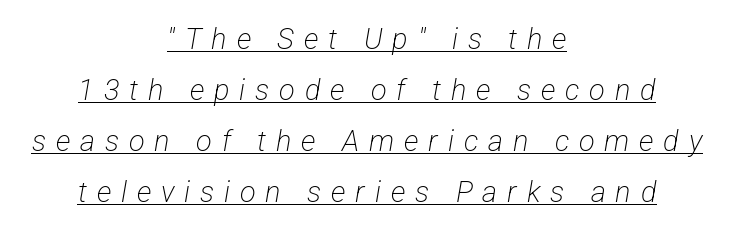
The image shows 29 px light, condensed sans-serif type; set centered, line spacing 1.76x, unusually wide letter spacing (+0.34 em), underlined; low stroke contrast and a medium x-height.
